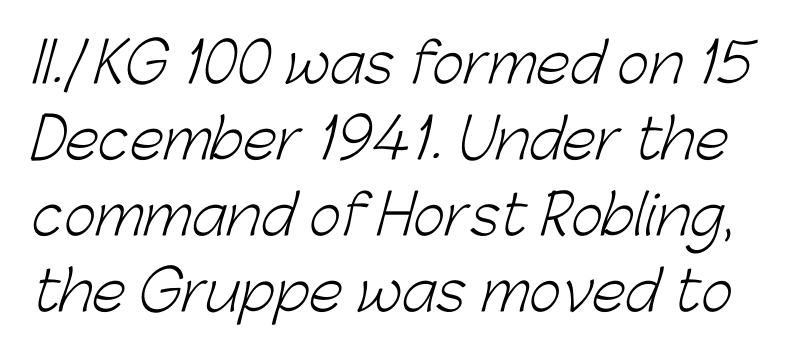
The typesetting does not lean heavy: it is not bold. You could not count columns in this text — the font is proportionally spaced. Quick note: interline space is typical. Look at the tracking — it's just the regular setting, nothing added. The strip under each line holds only bare page.
